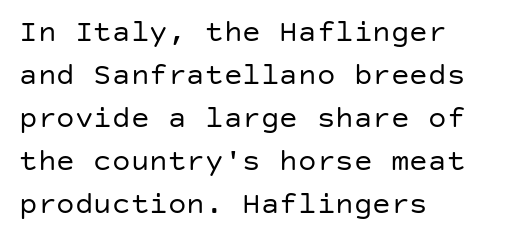
{"serif": "no", "italic": "no", "bold": "no", "weight": "regular", "width": "normal", "stroke_contrast": "low", "x_height": "large", "underline": "no", "align": "left", "line_spacing": "normal", "line_spacing_ratio": 1.39, "letter_spacing": "normal", "letter_spacing_em": 0.0, "glyph_px": 31}
